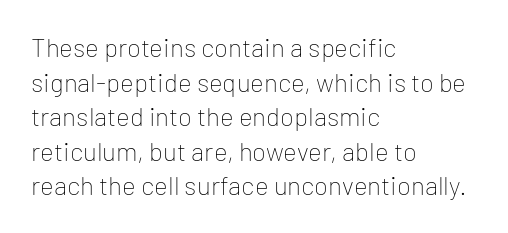
The image shows 26 px text type, upright; set left-aligned, normal line spacing (1.33x), normal letter spacing, not underlined.
